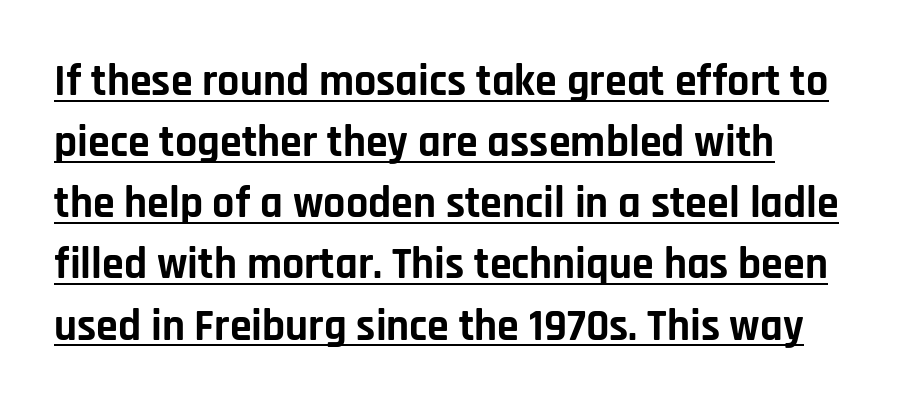
The image shows 44 px bold sans-serif type, upright; set normal line spacing (1.39x), normal letter spacing, underlined; low stroke contrast and a large x-height.
